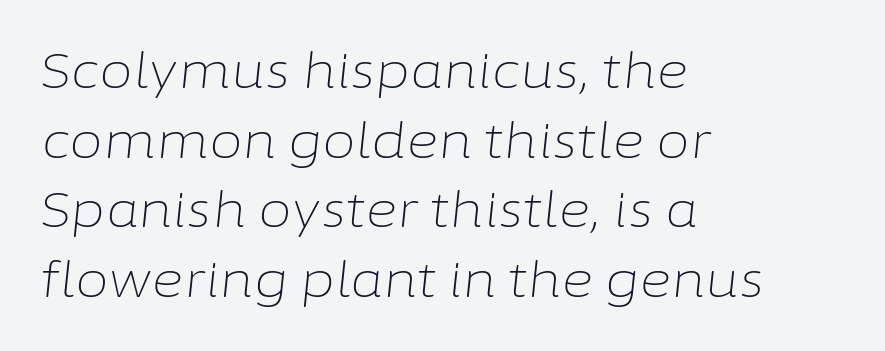
The image shows 49 px light type, italic (leaning right); set left-aligned, normal line spacing (1.42x), normal letter spacing, not underlined; low stroke contrast and a medium x-height.
